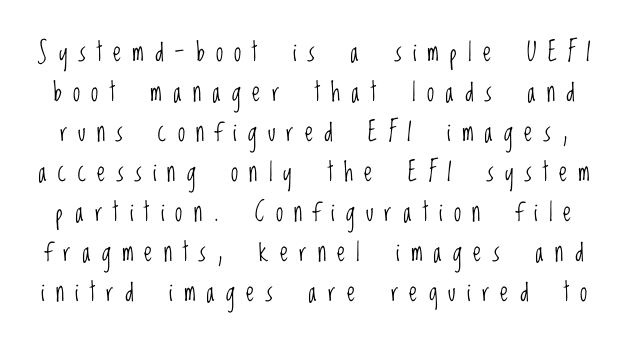
{"italic": "no", "bold": "no", "underline": "no", "line_spacing": "normal", "line_spacing_ratio": 1.54, "letter_spacing": "wide", "letter_spacing_em": 0.43, "glyph_px": 26}
